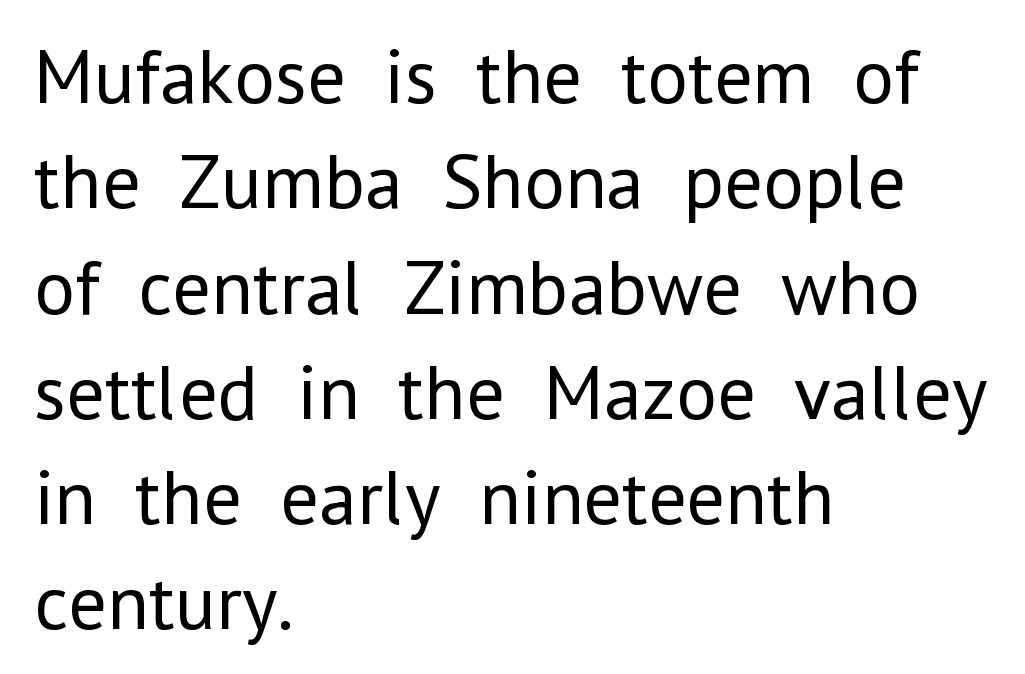
{"serif": "no", "italic": "no", "bold": "no", "weight": "regular", "width": "normal", "stroke_contrast": "low", "x_height": "medium", "monospaced": "no", "underline": "no", "align": "left", "line_spacing": "normal", "line_spacing_ratio": 1.35, "letter_spacing": "normal", "letter_spacing_em": 0.0, "glyph_px": 78}
